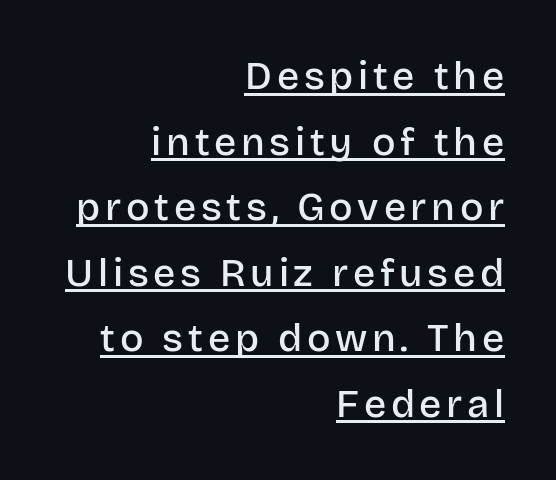
A fair bit of extra ink — the face is semibold, not bold. The face used here appears with an underline applied. The lines sit at an ordinary, default distance from one another. The face used here is proportionally spaced, like ordinary book or web type. Every character sits straight up, as roman type does.
